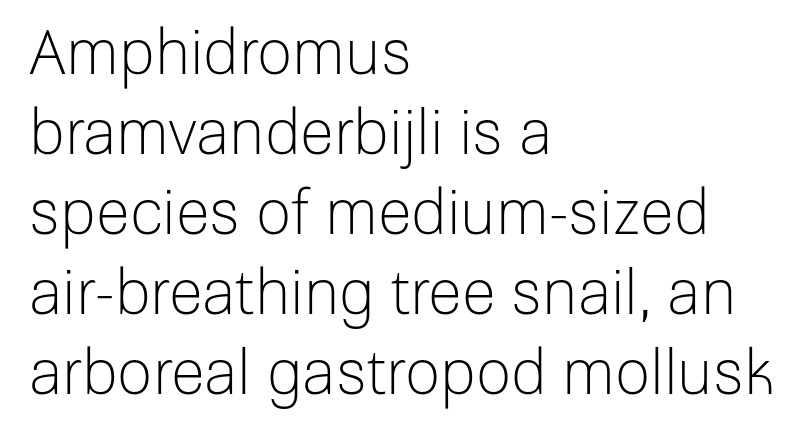
Layout note: lines flush left. Look at the bottom of the vertical strokes: they stop flat, with no serifs. You could not count columns in this text — the font is proportionally spaced. This sample uses an upright cut, with every glyph sitting square on the baseline. Quick note: underline off.
